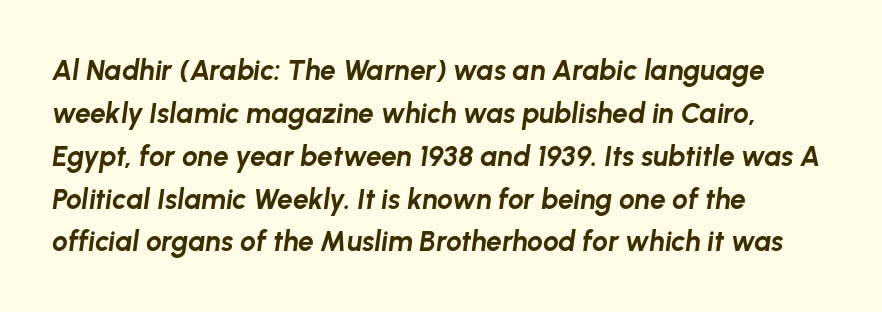
The image shows 28 px bold type, italic (leaning right); set left-aligned, normal line spacing (1.53x), normal letter spacing, not underlined; low stroke contrast and a medium x-height.
